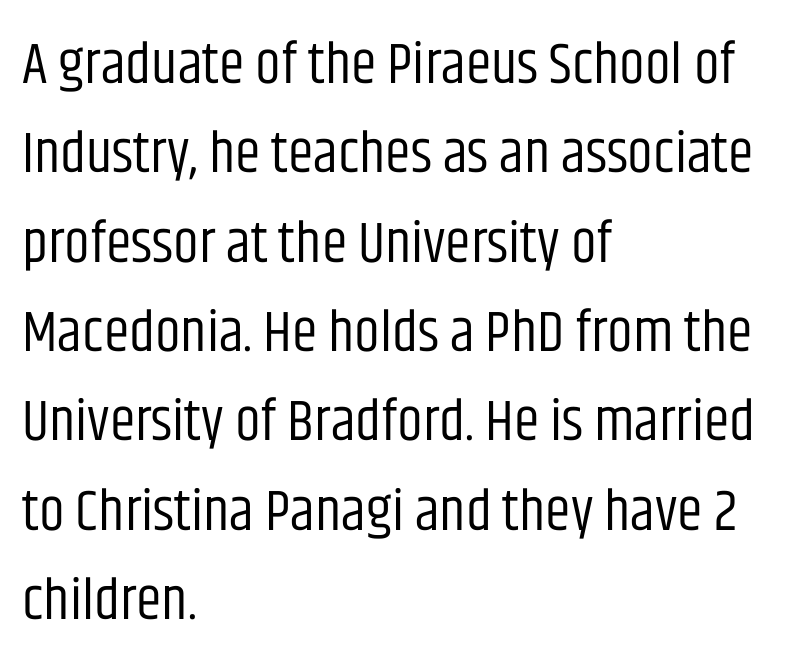
{"serif": "no", "italic": "no", "bold": "no", "weight": "regular", "width": "condensed", "stroke_contrast": "low", "x_height": "large", "monospaced": "no", "underline": "no", "align": "left", "line_spacing": "normal", "line_spacing_ratio": 1.54, "letter_spacing": "normal", "letter_spacing_em": 0.0, "glyph_px": 58}
